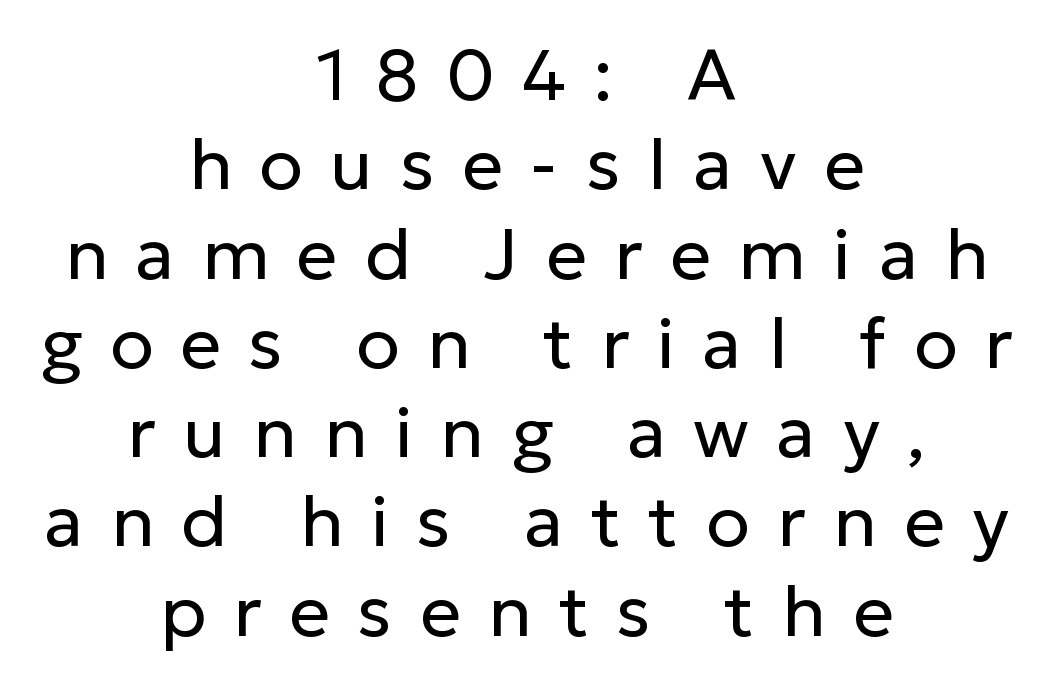
Q: Is the text bold? A: No.
Q: Is the text italic (slanted)? A: No, it is upright.
Q: Is the typeface a serif or a sans-serif typeface? A: Sans-serif.
Q: Is the text underlined? A: No.
Q: How is the paragraph aligned? A: Centered.
Q: Is the spacing between letters normal or unusually wide? A: Unusually wide.
Q: Width (condensed, normal, or wide)? A: Normal.
Q: Stroke contrast? A: Low.
Q: x-height? A: Medium.
Q: Monospaced? A: No.
